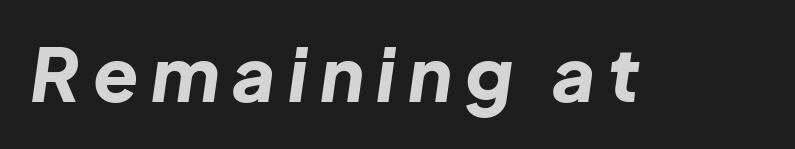
Note the varied advance widths — an 'i' is clearly narrower than an 'm'. Every character sits at an angle, as italics do. The glyphs have the mass of a bold cut. Just letters on the line, the space beneath them empty.
